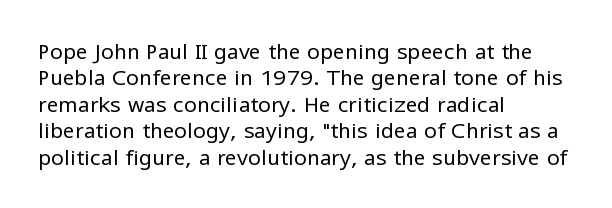
The image shows 21 px text type, upright; set left-aligned, normal line spacing (1.26x), normal letter spacing, not underlined.
